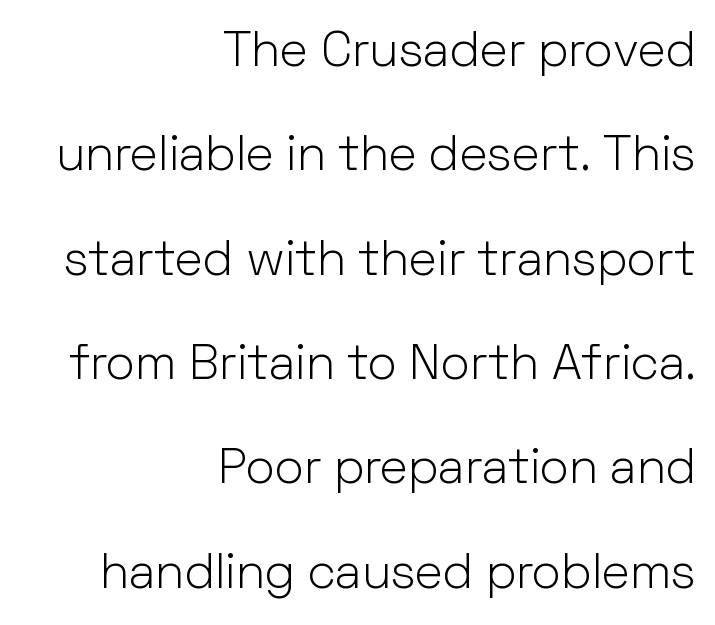
Q: Is the text bold? A: No.
Q: Is the text italic (slanted)? A: No, it is upright.
Q: Is the typeface a serif or a sans-serif typeface? A: Sans-serif.
Q: Is the text underlined? A: No.
Q: How is the paragraph aligned? A: Right-aligned.
Q: Is the spacing between letters normal or unusually wide? A: Normal.
Q: Is the spacing between lines tight, normal or loose? A: Loose.
Q: Width (condensed, normal, or wide)? A: Normal.
Q: Stroke contrast? A: Low.
Q: x-height? A: Medium.
Q: Monospaced? A: No.
